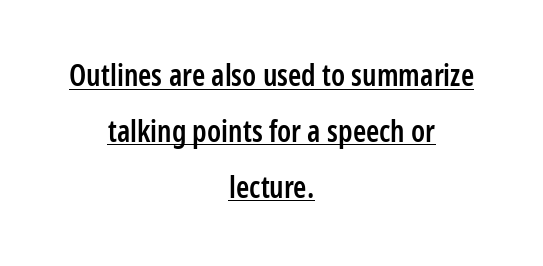
The image shows 30 px semibold, condensed sans-serif type, upright; set centered, line spacing 1.86x, normal letter spacing, underlined; low stroke contrast and a medium x-height.
